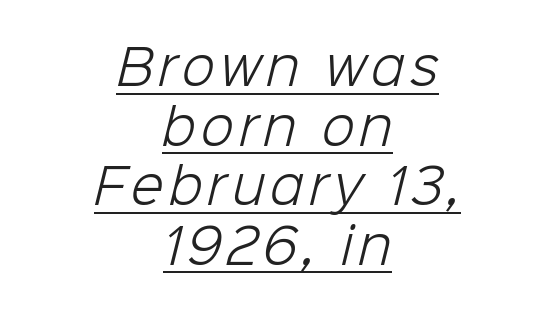
Unlike a traditional serif, this face leaves its strokes unadorned. The rendering uses natural spacing where letterforms have individual widths. The rendering uses the underline text-decoration. On a weight scale, this lands at 450 or below. The rag falls on both sides of this text block equally.
